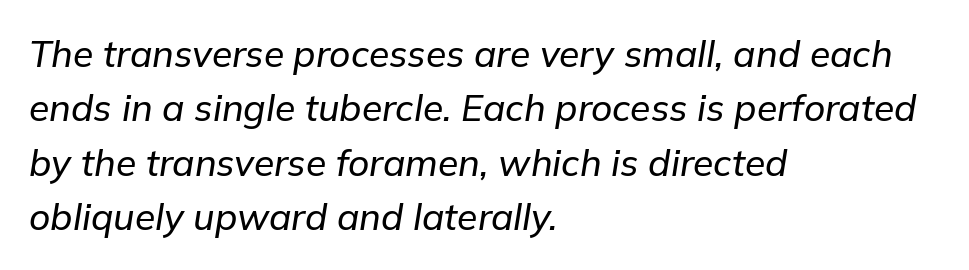
{"italic": "yes", "lean": "right", "slant_degrees": 9, "width": "normal", "stroke_contrast": "low", "x_height": "medium", "monospaced": "no", "underline": "no", "align": "left", "line_spacing": "normal", "line_spacing_ratio": 1.47, "letter_spacing": "normal", "letter_spacing_em": 0.0, "glyph_px": 37}
